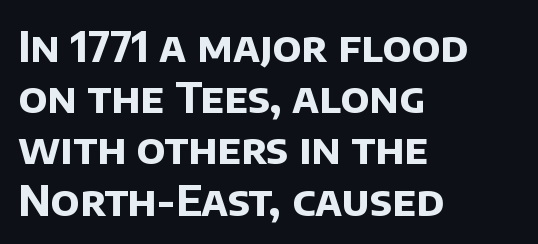
Typographic density is high because the face is bold. Examine the stroke ends and you'll find no serifs. In CSS terms this would be text-align: left. Character widths vary here, with narrow letters taking less room than wide ones. The words here are not underlined.
